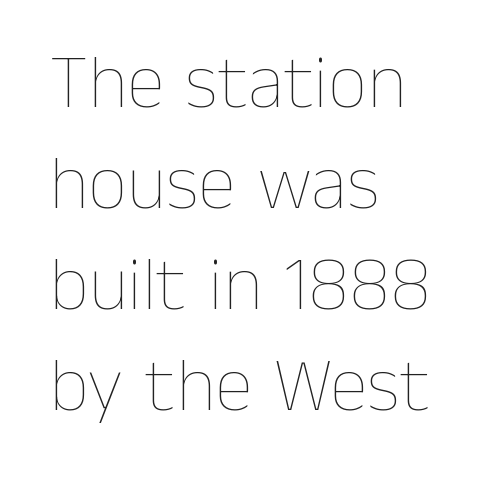
The image shows 77 px thin type, upright; set left-aligned, normal line spacing (1.31x), normal letter spacing, not underlined; low stroke contrast and a medium x-height.
